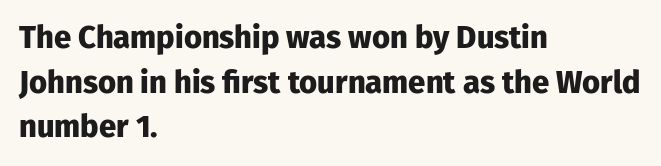
Q: Is the text bold? A: Yes.
Q: Is the text italic (slanted)? A: No, it is upright.
Q: Is the typeface a serif or a sans-serif typeface? A: Sans-serif.
Q: Is the text underlined? A: No.
Q: How is the paragraph aligned? A: Left-aligned.
Q: Is the spacing between letters normal or unusually wide? A: Normal.
Q: Is the spacing between lines tight, normal or loose? A: Normal.
Q: Width (condensed, normal, or wide)? A: Normal.
Q: Stroke contrast? A: Low.
Q: x-height? A: Medium.
Q: Monospaced? A: No.
